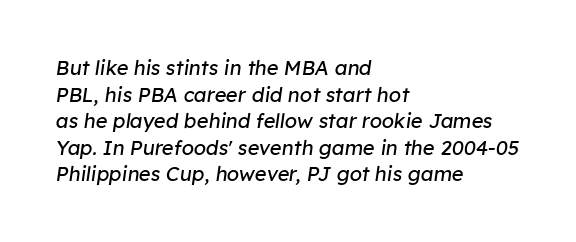
Q: Is the text bold? A: No.
Q: Is the text italic (slanted)? A: Yes, it leans right by about 8 degrees.
Q: Is the text underlined? A: No.
Q: How is the paragraph aligned? A: Left-aligned.
Q: Is the spacing between letters normal or unusually wide? A: Normal.
Q: Is the spacing between lines tight, normal or loose? A: Normal.
